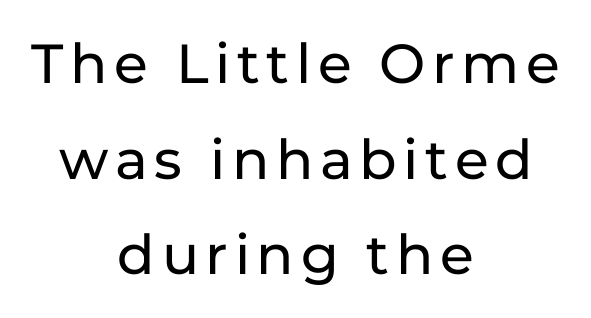
The paragraph has two soft edges and a firm central axis. The zone under the glyphs is completely vacant. The font family rendered here belongs to the sans-serif group. Proportional: the letters do not fall into vertical columns.
